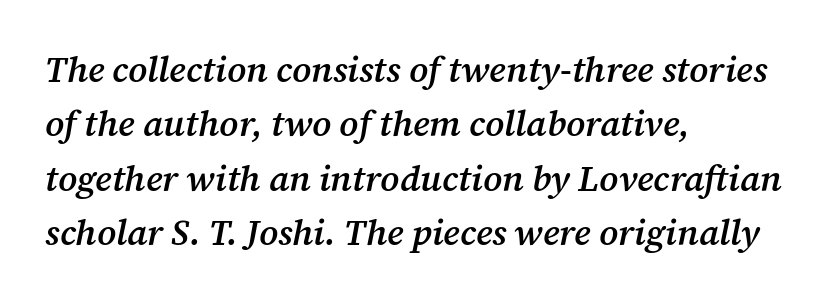
{"serif": "yes", "italic": "yes", "lean": "right", "slant_degrees": 12, "bold": "semi", "weight": "semibold", "width": "normal", "stroke_contrast": "medium", "x_height": "medium", "monospaced": "no", "underline": "no", "align": "left", "line_spacing": "normal", "line_spacing_ratio": 1.51, "letter_spacing": "normal", "letter_spacing_em": 0.0, "glyph_px": 36}
